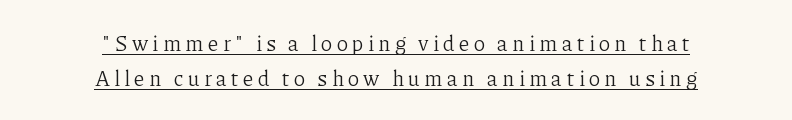
Q: Is the text bold? A: No.
Q: Is the text italic (slanted)? A: No, it is upright.
Q: Is the text underlined? A: Yes.
Q: How is the paragraph aligned? A: Centered.
Q: Is the spacing between letters normal or unusually wide? A: Unusually wide.
Q: Is the spacing between lines tight, normal or loose? A: Normal.
